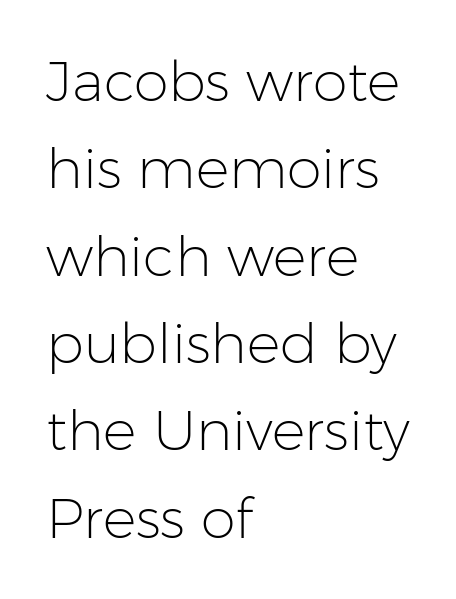
Underlining? Definitely not there. A student would call this left alignment; a typographer would say flush left, rag right. Think of a printed novel: that variable character pitch is what you see here. Letter spacing: default. What kind of face is this? One without serifs — a sans. The designer left line spacing at the default.
